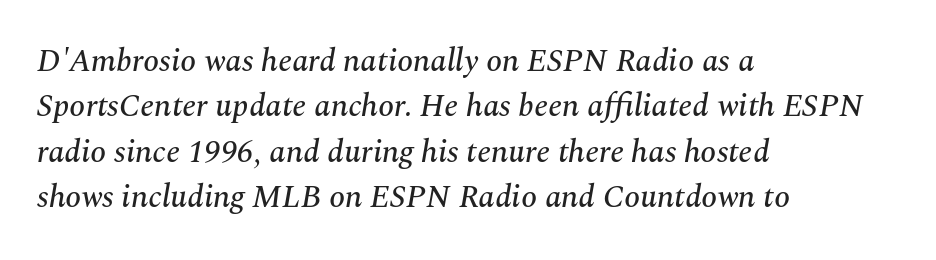
Q: Is the text italic (slanted)? A: Yes, it leans right by about 10 degrees.
Q: Is the typeface a serif or a sans-serif typeface? A: Serif.
Q: Is the text underlined? A: No.
Q: How is the paragraph aligned? A: Left-aligned.
Q: Is the spacing between letters normal or unusually wide? A: Normal.
Q: Is the spacing between lines tight, normal or loose? A: Normal.
Q: Width (condensed, normal, or wide)? A: Normal.
Q: Stroke contrast? A: Medium.
Q: x-height? A: Medium.
Q: Monospaced? A: No.
